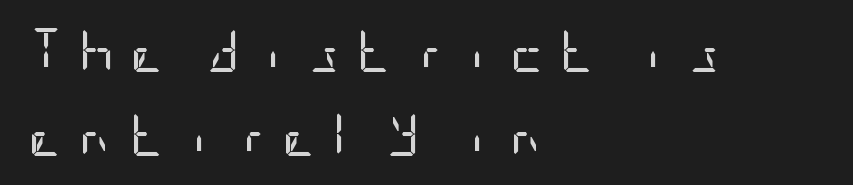
The image shows 44 px regular-weight, condensed sans-serif type, upright; set left-aligned, loose line spacing (1.91x), unusually wide letter spacing (+0.34 em), not underlined; low stroke contrast and a large x-height.
